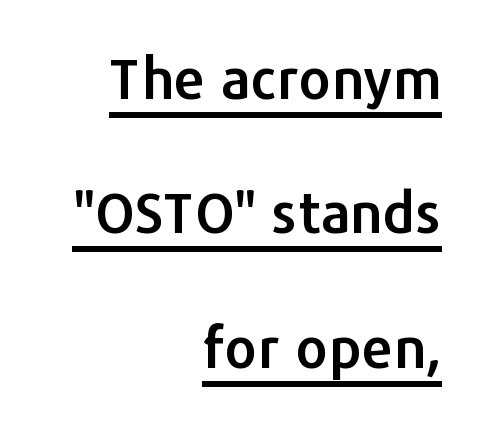
{"serif": "no", "italic": "no", "width": "normal", "stroke_contrast": "low", "x_height": "medium", "monospaced": "no", "underline": "yes", "align": "right", "line_spacing": "loose", "line_spacing_ratio": 2.4, "letter_spacing": "normal", "letter_spacing_em": 0.0, "glyph_px": 56}
